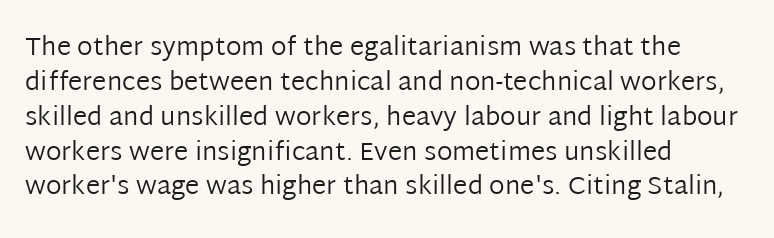
{"italic": "no", "bold": "no", "underline": "no", "align": "left", "line_spacing": "normal", "line_spacing_ratio": 1.34, "letter_spacing": "normal", "letter_spacing_em": 0.0, "glyph_px": 26}
